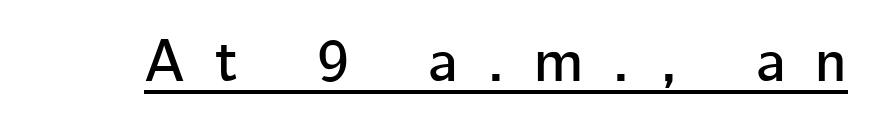
{"serif": "no", "italic": "no", "width": "normal", "stroke_contrast": "low", "x_height": "medium", "monospaced": "no", "underline": "yes", "letter_spacing": "wide", "letter_spacing_em": 0.48, "glyph_px": 61}
